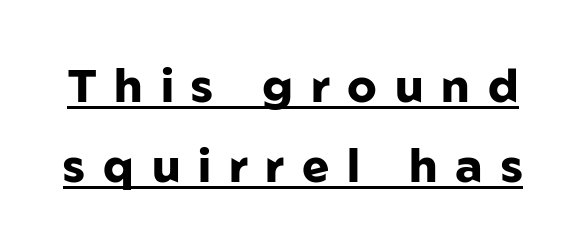
{"serif": "no", "italic": "no", "bold": "yes", "weight": "heavy", "width": "normal", "stroke_contrast": "low", "x_height": "medium", "monospaced": "no", "underline": "yes", "line_spacing_ratio": 1.73, "letter_spacing": "wide", "letter_spacing_em": 0.39, "glyph_px": 46}
